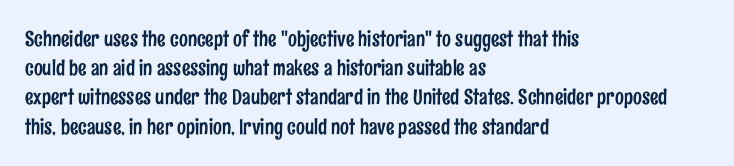
The image shows 21 px text type, upright; set left-aligned, normal line spacing (1.39x), normal letter spacing, not underlined.
